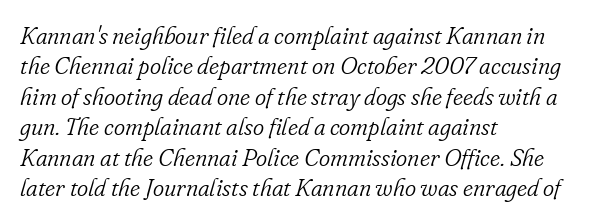
Q: Is the text bold? A: No.
Q: Is the text italic (slanted)? A: Yes, it leans right by about 16 degrees.
Q: Is the text underlined? A: No.
Q: How is the paragraph aligned? A: Left-aligned.
Q: Is the spacing between letters normal or unusually wide? A: Normal.
Q: Is the spacing between lines tight, normal or loose? A: Normal.
